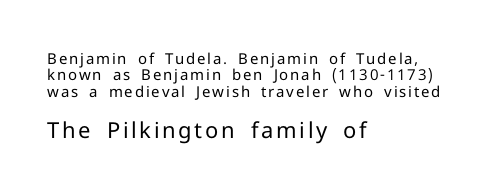
Q: Is the text bold? A: No.
Q: Is the text italic (slanted)? A: No, it is upright.
Q: Is the text underlined? A: No.
Q: How is the paragraph aligned? A: Left-aligned.
Q: Is the spacing between lines tight, normal or loose? A: Tight.
Q: Which block of text is set in a larger size, the first (top) or the second (bottom)? A: The second (bottom) one.
